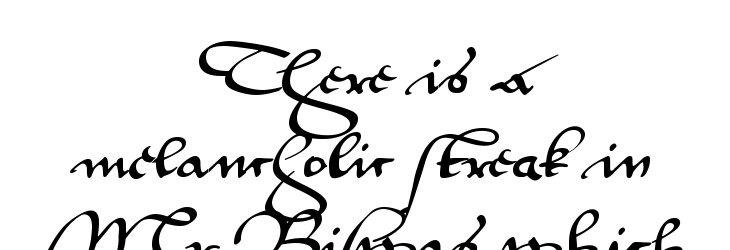
The image shows 52 px wide sans-serif type; set centered, normal line spacing (1.62x), normal letter spacing, not underlined; medium stroke contrast and a small x-height.
